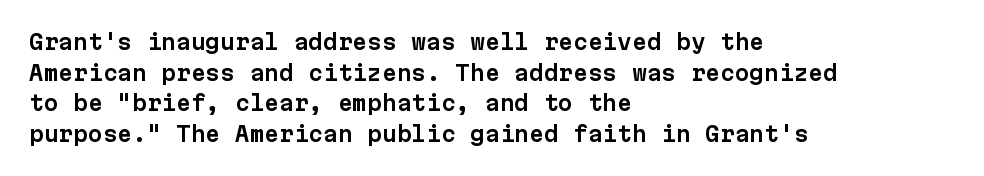
{"italic": "no", "underline": "no", "align": "left", "line_spacing": "normal", "line_spacing_ratio": 1.46, "letter_spacing": "normal", "letter_spacing_em": 0.0, "glyph_px": 21}
